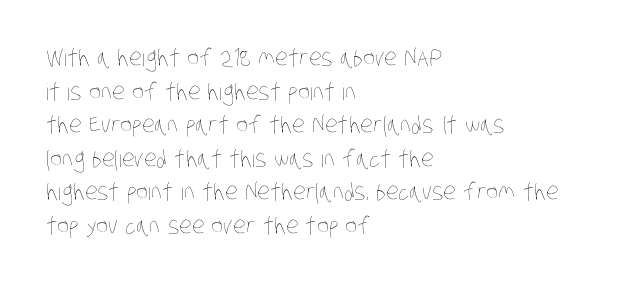
The image shows 23 px text type; set left-aligned, normal line spacing (1.46x), normal letter spacing, not underlined.
